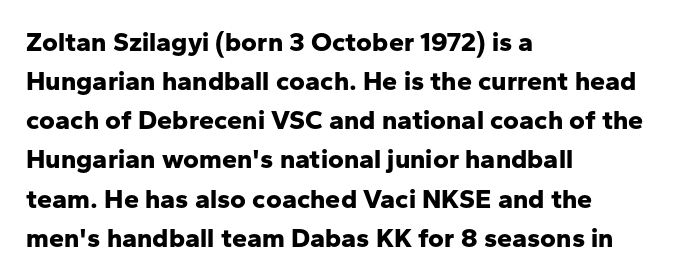
The image shows 27 px bold type, upright; set left-aligned, normal line spacing (1.45x), normal letter spacing, not underlined.
